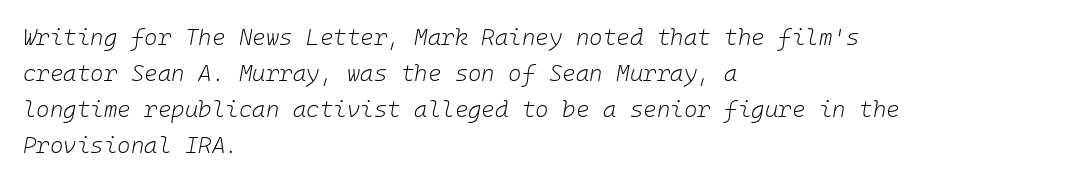
{"italic": "yes", "lean": "right", "slant_degrees": 10, "bold": "no", "underline": "no", "align": "left", "line_spacing": "normal", "line_spacing_ratio": 1.57, "letter_spacing": "normal", "letter_spacing_em": 0.0, "glyph_px": 23}
